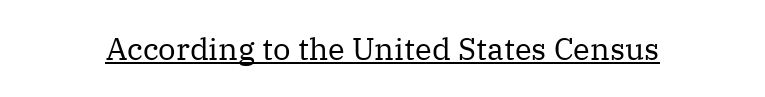
The image shows 31 px regular-weight serif type, upright; set normal letter spacing, underlined; medium stroke contrast and a medium x-height.
